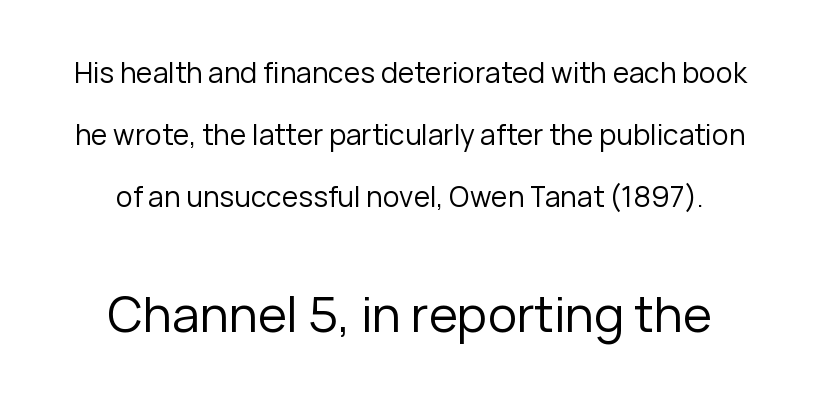
{"serif": "no", "italic": "no", "bold": "no", "weight": "regular", "width": "normal", "stroke_contrast": "low", "x_height": "medium", "monospaced": "no", "underline": "no", "align": "center", "line_spacing": "loose", "line_spacing_ratio": 2.22, "letter_spacing": "normal", "letter_spacing_em": 0.0, "larger_block": "second", "size_ratio": 1.75, "glyph_px": 49}
